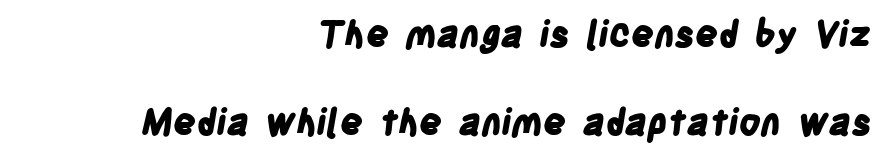
Grotesque or geometric, the face here clearly has no serifs. Just letters on the line, the space beneath them empty. Between one letter and the next there's only the usual sliver of space. In CSS terms this would be text-align: right. Do the characters align in a grid? No, the font is proportional.
